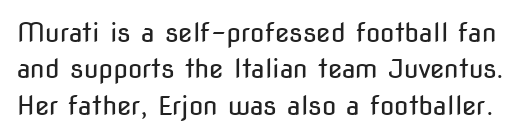
The image shows 26 px text type, upright; set normal line spacing (1.4x), normal letter spacing, not underlined.
